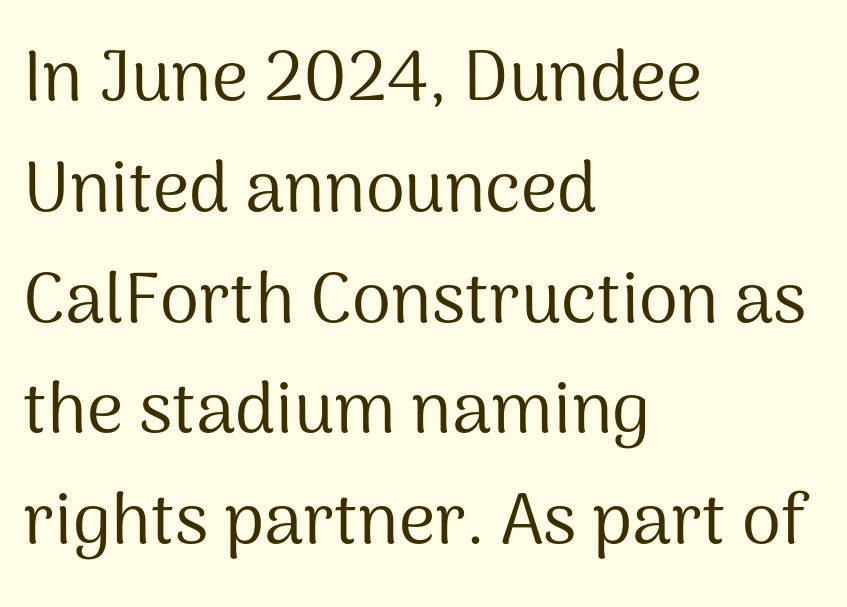
The image shows 71 px regular-weight sans-serif type, upright; set left-aligned, normal line spacing (1.56x), normal letter spacing, not underlined; medium stroke contrast and a medium x-height.
